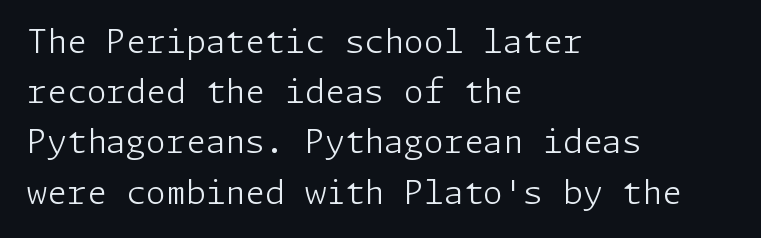
The image shows 32 px light sans-serif type, upright; set left-aligned, normal line spacing (1.57x), normal letter spacing, not underlined; low stroke contrast and a medium x-height.
